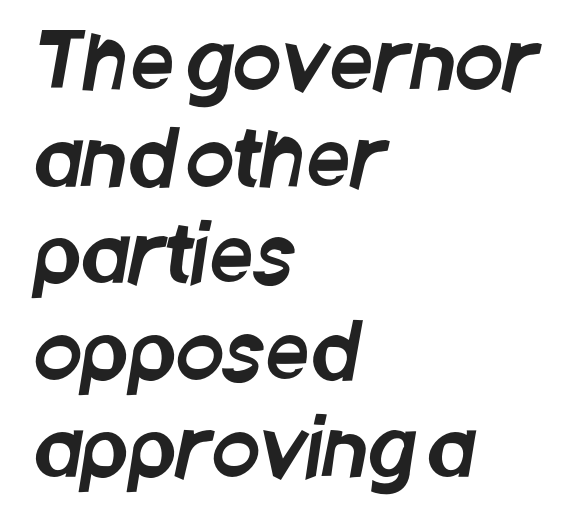
The image shows 78 px condensed sans-serif type; set left-aligned, line spacing 1.24x, normal letter spacing, not underlined; low stroke contrast and a large x-height.
